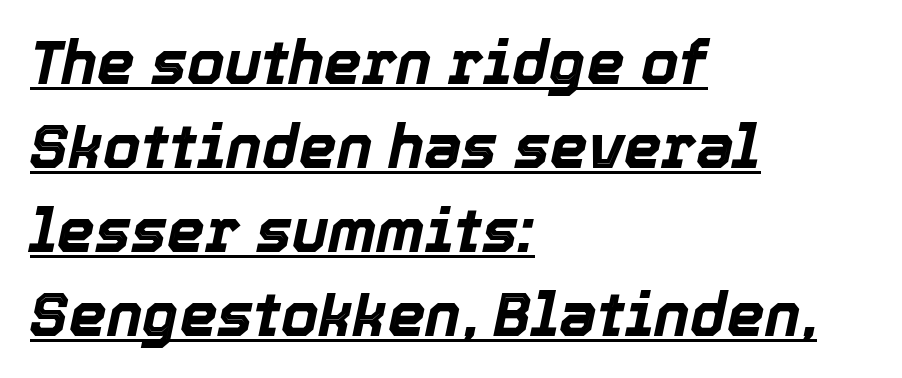
The image shows 60 px bold type, italic (leaning right); set left-aligned, normal line spacing (1.4x), normal letter spacing, underlined; a medium x-height.
